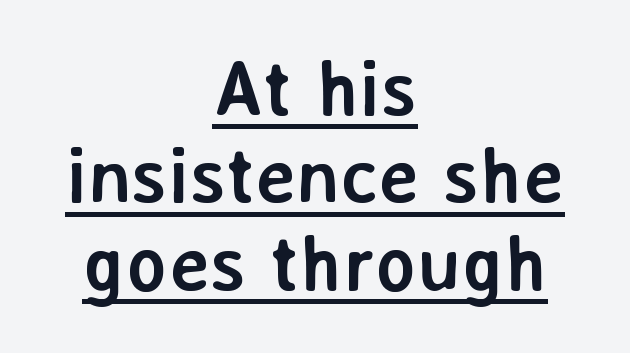
Look at the tracking — it's just the regular setting, nothing added. Weight: bold. Proportional: the letters do not fall into vertical columns. This sample is center-justified, so both line endings float freely. Every word sits above its own underline. These lines are composed in type without serifs.
